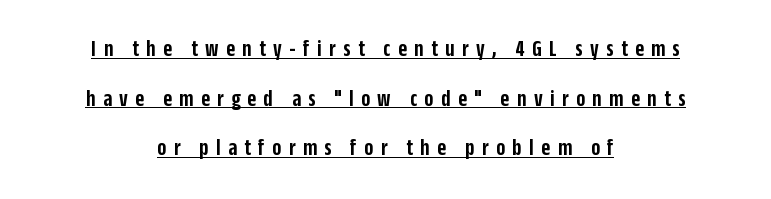
Q: Is the text bold? A: Semi-bold.
Q: Is the text italic (slanted)? A: No, it is upright.
Q: Is the text underlined? A: Yes.
Q: How is the paragraph aligned? A: Centered.
Q: Is the spacing between letters normal or unusually wide? A: Unusually wide.
Q: Is the spacing between lines tight, normal or loose? A: Loose.
